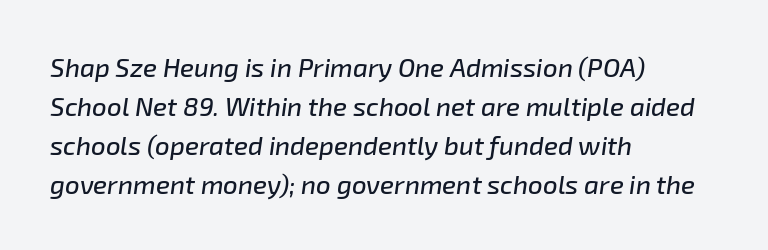
The image shows 26 px text type, italic (leaning right); set left-aligned, normal line spacing (1.5x), normal letter spacing, not underlined.
